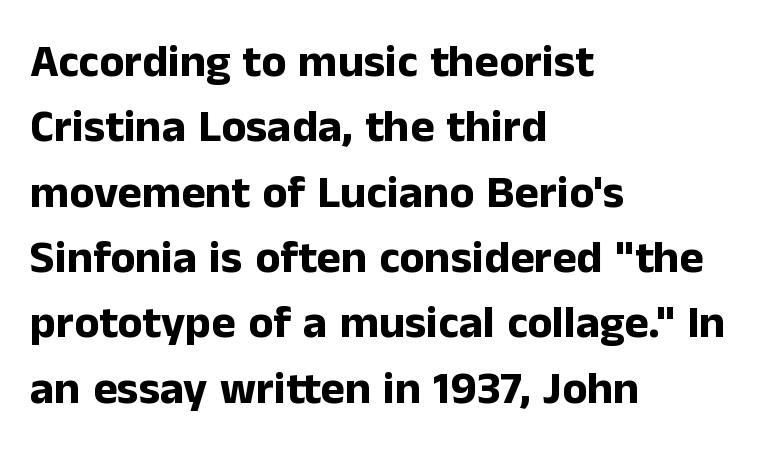
{"serif": "no", "italic": "no", "bold": "yes", "weight": "bold", "width": "normal", "stroke_contrast": "low", "x_height": "medium", "monospaced": "no", "underline": "no", "align": "left", "line_spacing": "normal", "line_spacing_ratio": 1.42, "letter_spacing": "normal", "letter_spacing_em": 0.0, "glyph_px": 46}
